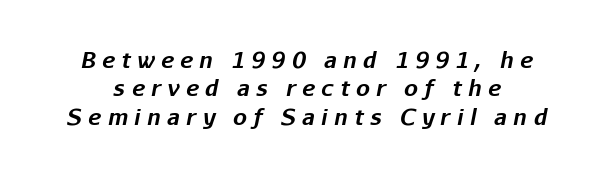
{"italic": "yes", "lean": "right", "slant_degrees": 11, "bold": "yes", "underline": "no", "line_spacing": "normal", "line_spacing_ratio": 1.29, "letter_spacing": "wide", "letter_spacing_em": 0.29, "glyph_px": 22}
